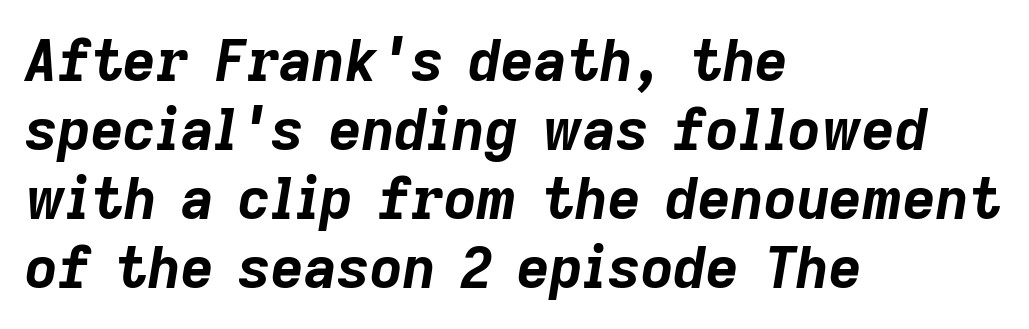
All the whitespace from short lines collects on the right. Students, this is bold: see how much ink each stroke carries. You could not count columns in this text — the font is proportionally spaced. Words appear dense and cohesive because spacing is normal. Honestly, there is no underline to notice here at all.
